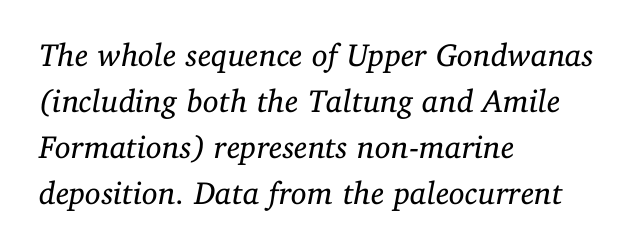
Decoration check: the copy has no underline. If you drew a ruler down the left edge, every line would touch it. This sample has the flowing, uneven cadence of proportional lettering. Rows of type keep a routine distance in the vertical direction.
